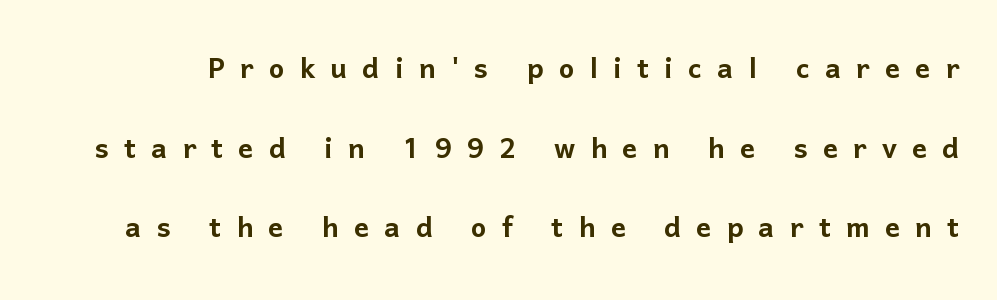
{"serif": "no", "italic": "no", "width": "normal", "stroke_contrast": "low", "x_height": "medium", "monospaced": "no", "underline": "no", "line_spacing": "loose", "line_spacing_ratio": 2.15, "letter_spacing": "wide", "letter_spacing_em": 0.41, "glyph_px": 37}
